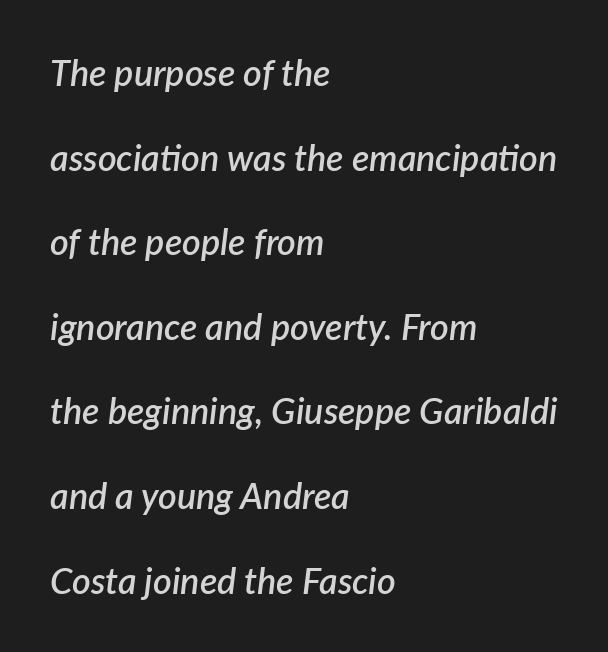
{"italic": "yes", "lean": "right", "slant_degrees": 7, "bold": "semi", "weight": "semibold", "width": "normal", "stroke_contrast": "low", "x_height": "medium", "monospaced": "no", "underline": "no", "align": "left", "line_spacing": "loose", "line_spacing_ratio": 2.35, "letter_spacing": "normal", "letter_spacing_em": 0.0, "glyph_px": 36}
